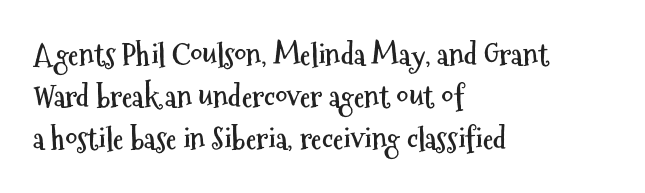
Q: Is the text bold? A: Yes.
Q: Is the text italic (slanted)? A: No, it is upright.
Q: Is the typeface a serif or a sans-serif typeface? A: Sans-serif.
Q: Is the text underlined? A: No.
Q: How is the paragraph aligned? A: Left-aligned.
Q: Is the spacing between letters normal or unusually wide? A: Normal.
Q: Is the spacing between lines tight, normal or loose? A: Normal.
Q: Width (condensed, normal, or wide)? A: Condensed.
Q: Stroke contrast? A: Medium.
Q: x-height? A: Medium.
Q: Monospaced? A: No.
